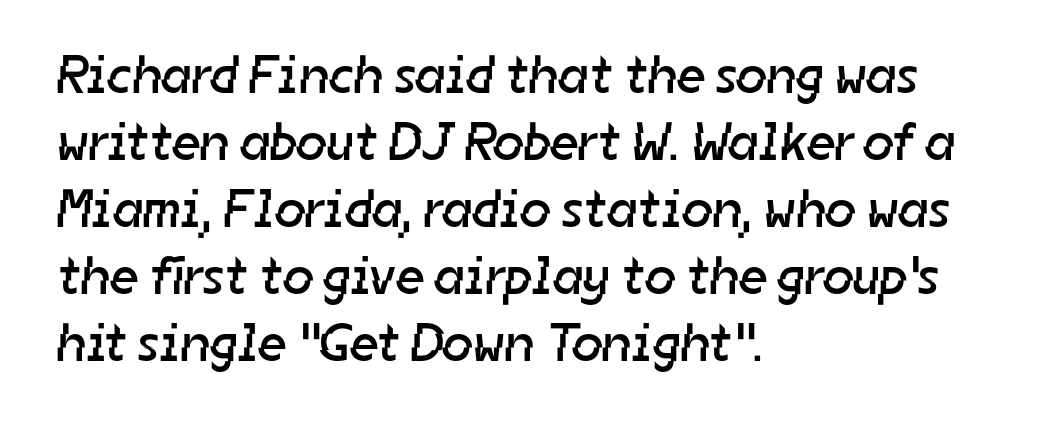
{"serif": "no", "bold": "no", "weight": "regular", "width": "normal", "stroke_contrast": "low", "x_height": "medium", "monospaced": "no", "underline": "no", "align": "left", "line_spacing_ratio": 1.24, "letter_spacing": "normal", "letter_spacing_em": 0.0, "glyph_px": 54}
